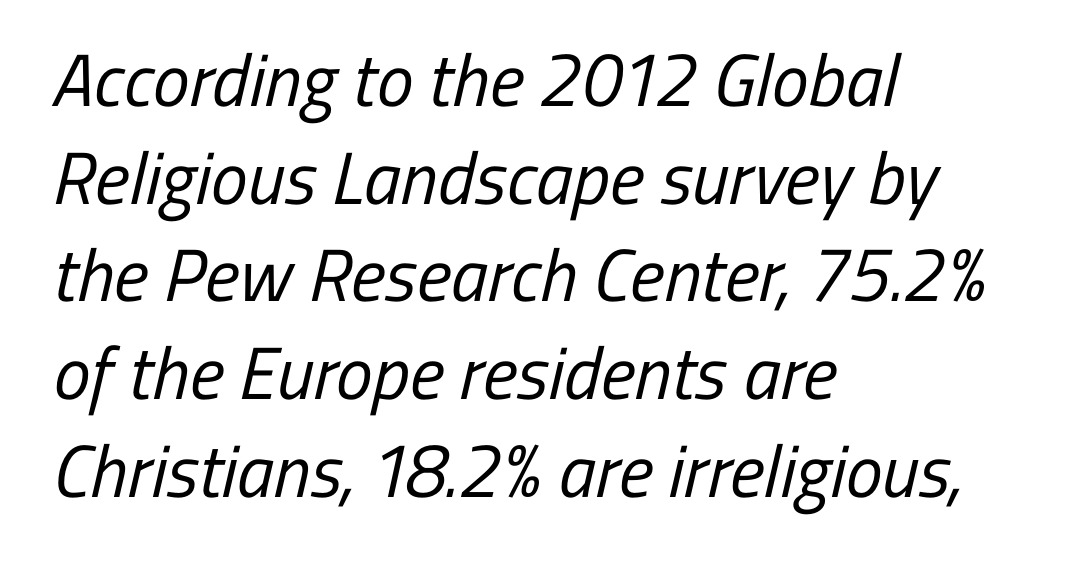
Q: Is the text bold? A: No.
Q: Is the typeface a serif or a sans-serif typeface? A: Sans-serif.
Q: Is the text underlined? A: No.
Q: How is the paragraph aligned? A: Left-aligned.
Q: Is the spacing between letters normal or unusually wide? A: Normal.
Q: Is the spacing between lines tight, normal or loose? A: Normal.
Q: Width (condensed, normal, or wide)? A: Condensed.
Q: Stroke contrast? A: Low.
Q: x-height? A: Medium.
Q: Monospaced? A: No.
